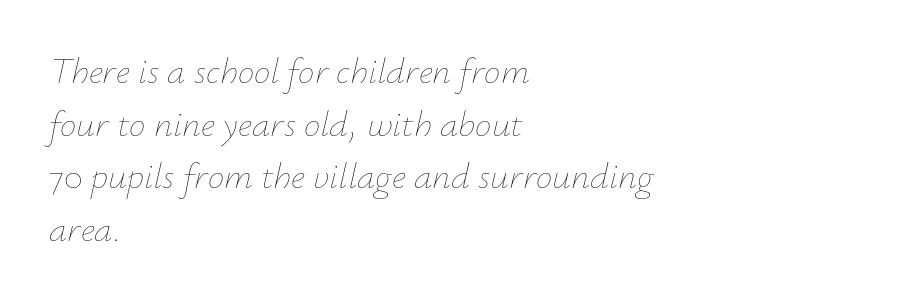
{"italic": "yes", "lean": "right", "slant_degrees": 12, "bold": "no", "weight": "thin", "width": "normal", "stroke_contrast": "low", "x_height": "small", "monospaced": "no", "underline": "no", "align": "left", "line_spacing": "normal", "line_spacing_ratio": 1.42, "letter_spacing": "normal", "letter_spacing_em": 0.0, "glyph_px": 37}
